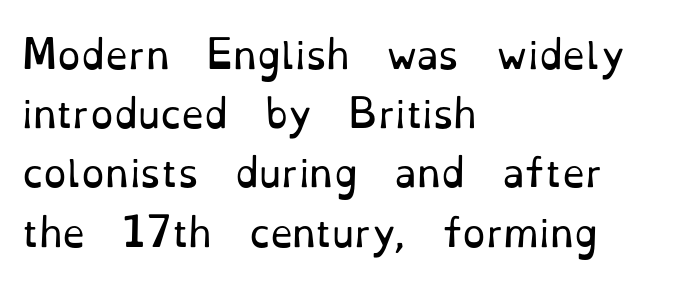
Q: Is the text bold? A: No.
Q: Is the text italic (slanted)? A: No, it is upright.
Q: Is the typeface a serif or a sans-serif typeface? A: Sans-serif.
Q: Is the text underlined? A: No.
Q: How is the paragraph aligned? A: Left-aligned.
Q: Is the spacing between letters normal or unusually wide? A: Normal.
Q: Is the spacing between lines tight, normal or loose? A: Normal.
Q: Width (condensed, normal, or wide)? A: Normal.
Q: Stroke contrast? A: Low.
Q: x-height? A: Small.
Q: Monospaced? A: No.
